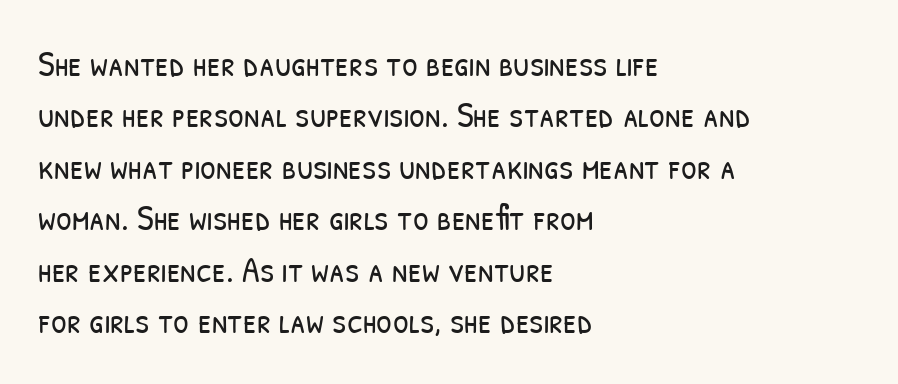
The image shows 36 px light, condensed sans-serif type; set left-aligned, normal line spacing (1.43x), normal letter spacing, not underlined; low stroke contrast and a medium x-height.
